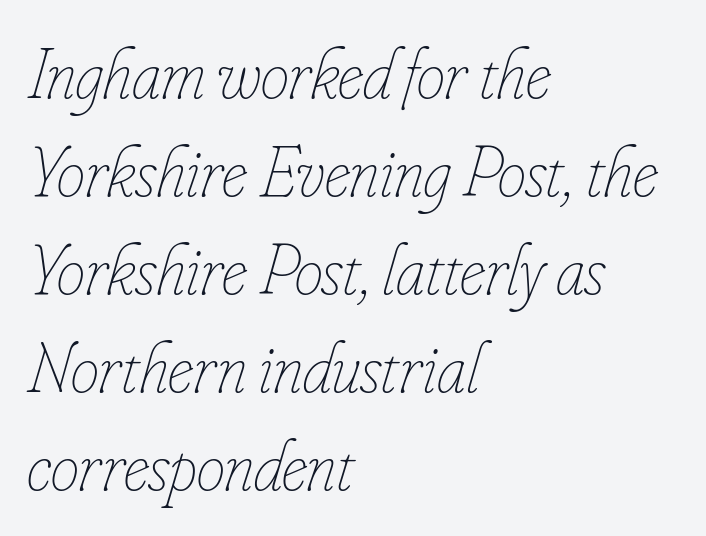
The image shows 72 px thin, condensed type, italic (leaning right); set left-aligned, normal line spacing (1.36x), normal letter spacing, not underlined; low stroke contrast and a small x-height.
